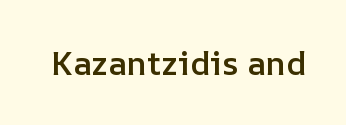
The passage shown is typed in a proportional face where columns would drift. Honestly, there is no underline to notice here at all. This is roman type, the default non-slanted kind. These words are printed semibold, heavier than regular yet not bold.
